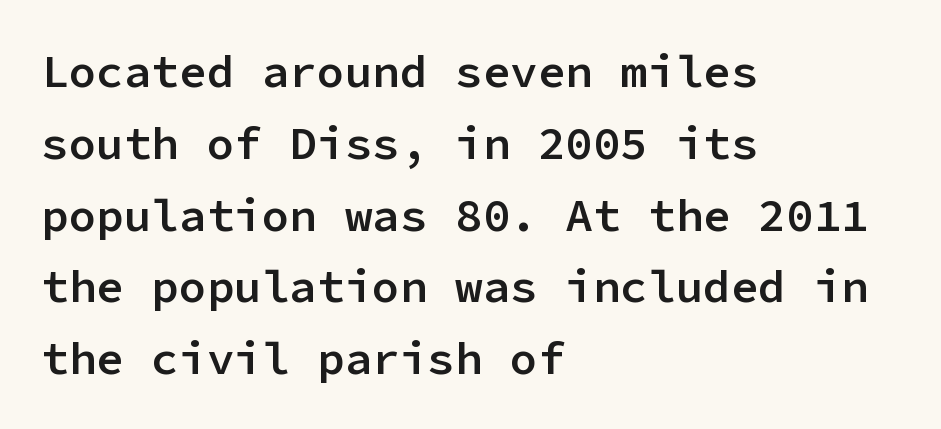
Q: Is the text bold? A: Semi-bold.
Q: Is the text italic (slanted)? A: No, it is upright.
Q: Is the typeface a serif or a sans-serif typeface? A: Sans-serif.
Q: Is the text underlined? A: No.
Q: How is the paragraph aligned? A: Left-aligned.
Q: Is the spacing between letters normal or unusually wide? A: Normal.
Q: Is the spacing between lines tight, normal or loose? A: Normal.
Q: Width (condensed, normal, or wide)? A: Normal.
Q: Stroke contrast? A: Low.
Q: x-height? A: Medium.
Q: Monospaced? A: Yes.
